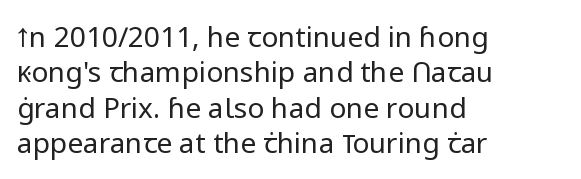
Each letter's strokes conclude bluntly, with no projecting serifs. Line starts are locked; line ends wander. This reads as an unemphasized weight, regular at the heaviest. Does extra space separate the letters? No, they use regular spacing.
